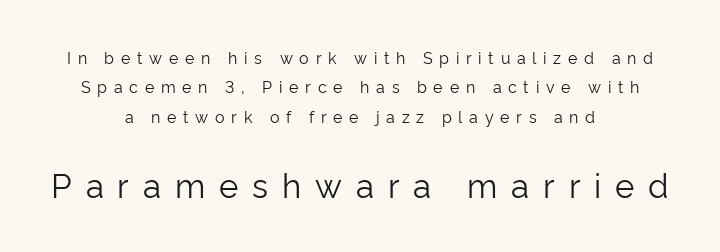
Q: Is the text bold? A: No.
Q: Is the text italic (slanted)? A: No, it is upright.
Q: Is the typeface a serif or a sans-serif typeface? A: Sans-serif.
Q: Is the text underlined? A: No.
Q: How is the paragraph aligned? A: Centered.
Q: Is the spacing between letters normal or unusually wide? A: Unusually wide.
Q: Which block of text is set in a larger size, the first (top) or the second (bottom)? A: The second (bottom) one.
Q: Width (condensed, normal, or wide)? A: Normal.
Q: Stroke contrast? A: Low.
Q: x-height? A: Medium.
Q: Monospaced? A: No.
